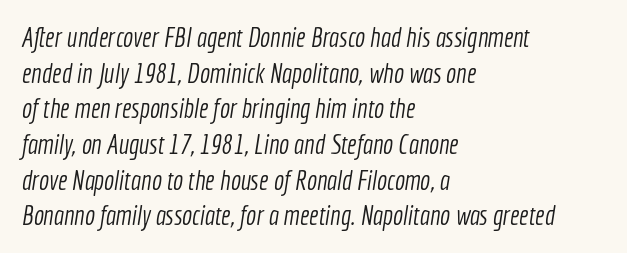
The image shows 27 px text type; set left-aligned, normal line spacing (1.32x), normal letter spacing, not underlined.
